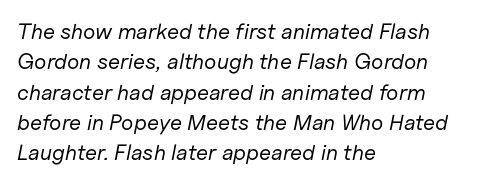
Every character sits at an angle, as italics do. Left-aligned paragraph, ragged on the right. Descenders hang freely into open space. Baseline-to-baseline distance is the conventional proportion of letter height. Does extra space separate the letters? No, they use regular spacing.
